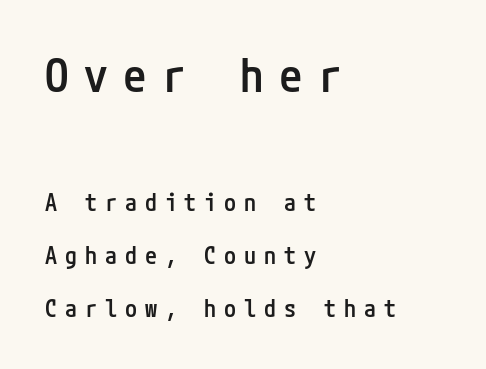
The image shows 47 px semibold, condensed sans-serif type, upright; set left-aligned, loose line spacing (2.22x), unusually wide letter spacing (+0.33 em), not underlined; the first (top) block is 1.96x larger; low stroke contrast and a medium x-height.
